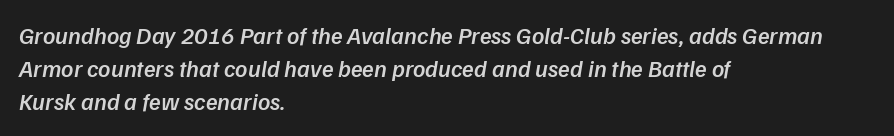
The image shows 24 px text type; set left-aligned, normal line spacing (1.38x), normal letter spacing, not underlined.
